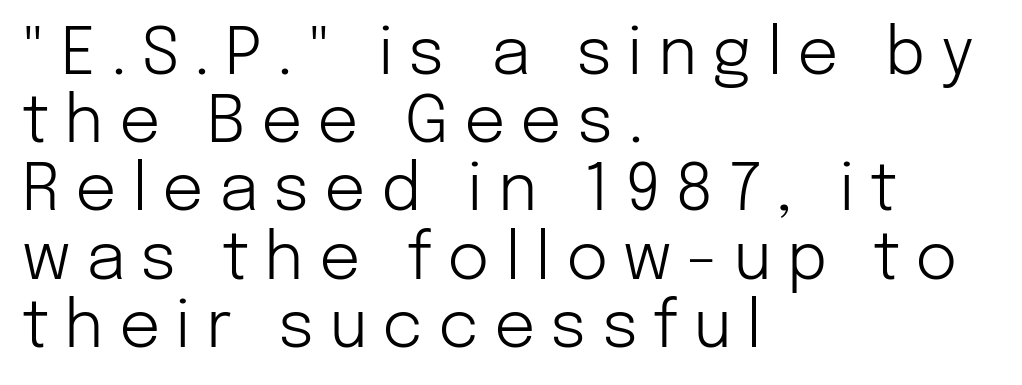
{"serif": "no", "italic": "no", "bold": "no", "weight": "light", "width": "normal", "stroke_contrast": "low", "x_height": "medium", "monospaced": "no", "underline": "no", "align": "left", "line_spacing": "tight", "line_spacing_ratio": 1.05, "letter_spacing": "wide", "letter_spacing_em": 0.23, "glyph_px": 65}
